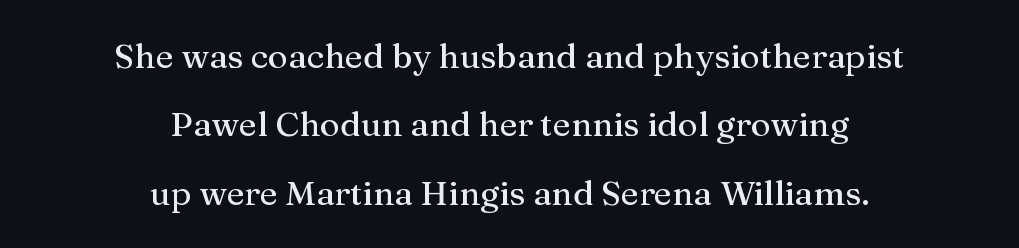
The image shows 34 px serif type, upright; set centered, loose line spacing (2.01x), normal letter spacing, not underlined; medium stroke contrast and a medium x-height.
